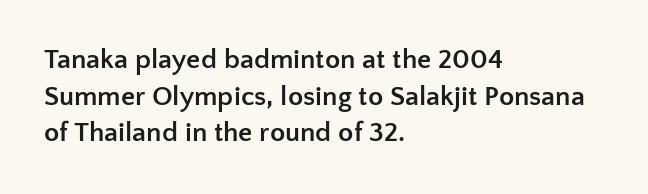
The image shows 28 px semibold sans-serif type, upright; set left-aligned, normal line spacing (1.31x), normal letter spacing, not underlined; low stroke contrast and a medium x-height.
